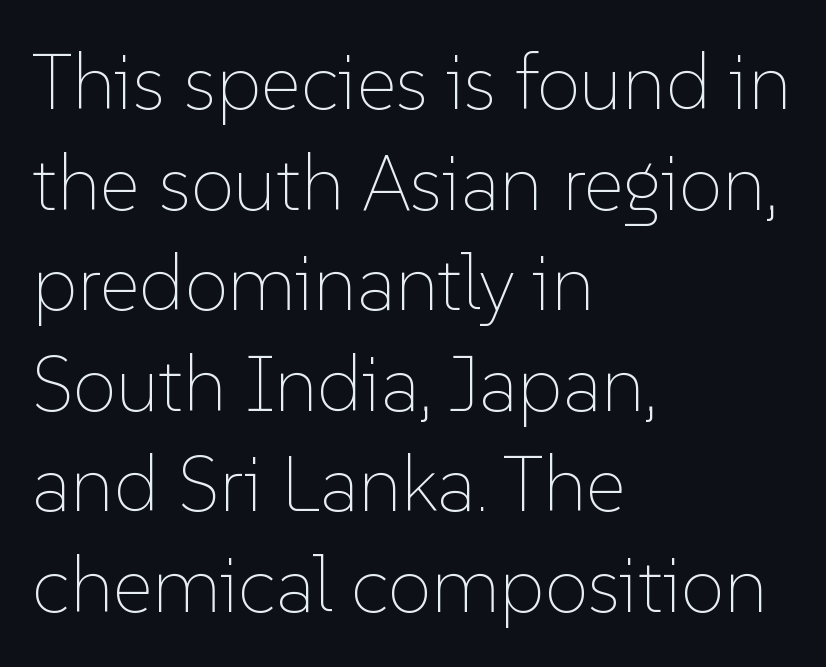
Q: Is the text bold? A: No.
Q: Is the text italic (slanted)? A: No, it is upright.
Q: Is the text underlined? A: No.
Q: How is the paragraph aligned? A: Left-aligned.
Q: Is the spacing between letters normal or unusually wide? A: Normal.
Q: Is the spacing between lines tight, normal or loose? A: Normal.
Q: Width (condensed, normal, or wide)? A: Normal.
Q: Stroke contrast? A: Low.
Q: x-height? A: Medium.
Q: Monospaced? A: No.
